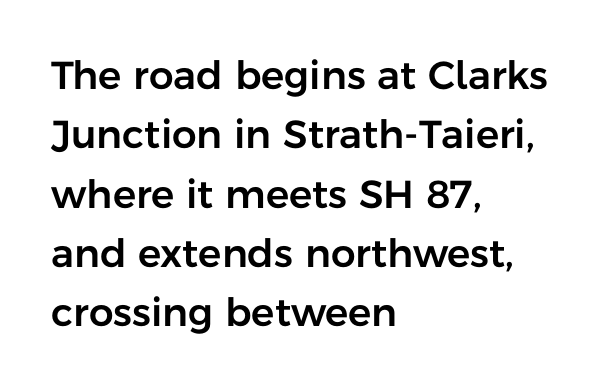
The image shows 39 px sans-serif type, upright; set left-aligned, normal line spacing (1.52x), normal letter spacing, not underlined; low stroke contrast and a medium x-height.
